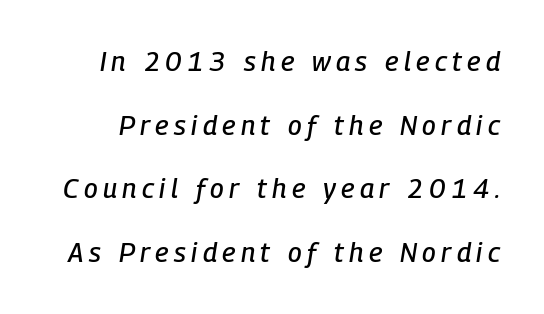
Q: Is the text italic (slanted)? A: Yes, it leans right by about 9 degrees.
Q: Is the text underlined? A: No.
Q: Is the spacing between letters normal or unusually wide? A: Unusually wide.
Q: Is the spacing between lines tight, normal or loose? A: Loose.
